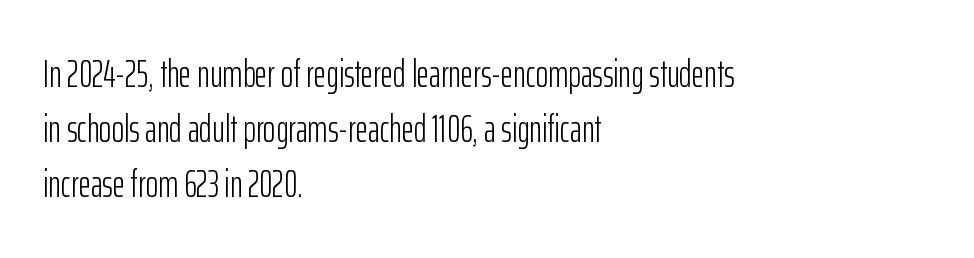
The image shows 38 px light, condensed sans-serif type, upright; set left-aligned, normal line spacing (1.45x), normal letter spacing, not underlined; low stroke contrast and a medium x-height.
